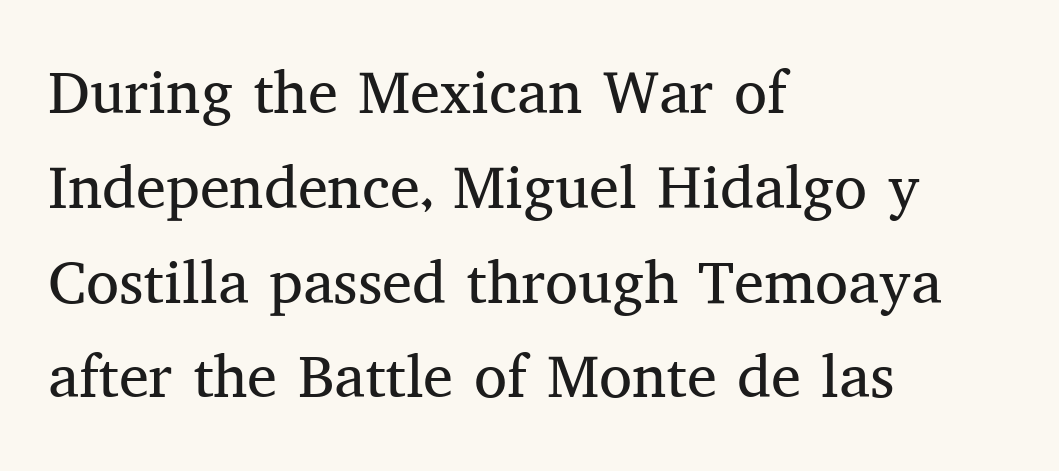
{"serif": "yes", "italic": "no", "bold": "no", "weight": "regular", "width": "normal", "stroke_contrast": "medium", "x_height": "medium", "monospaced": "no", "underline": "no", "align": "left", "line_spacing": "normal", "line_spacing_ratio": 1.58, "letter_spacing": "normal", "letter_spacing_em": 0.0, "glyph_px": 60}
